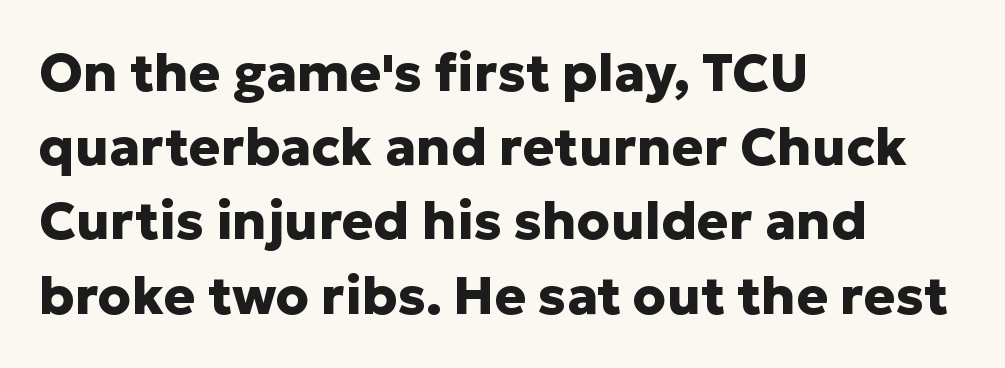
The ragged edge is on the right, which tells us the setting is flush left. No italicization has been applied; the sample stays upright. What kind of face is this? One without serifs — a sans. Tracking value appears to be zero — textbook default spacing. You could not count columns in this text — the font is proportionally spaced. The face used here has the dense, thick strokes of a bold.
